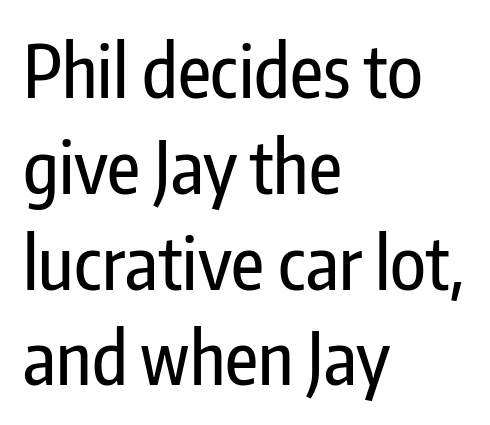
Q: Is the text italic (slanted)? A: No, it is upright.
Q: Is the typeface a serif or a sans-serif typeface? A: Sans-serif.
Q: Is the text underlined? A: No.
Q: How is the paragraph aligned? A: Left-aligned.
Q: Is the spacing between letters normal or unusually wide? A: Normal.
Q: Is the spacing between lines tight, normal or loose? A: Normal.
Q: Width (condensed, normal, or wide)? A: Condensed.
Q: Stroke contrast? A: Low.
Q: x-height? A: Medium.
Q: Monospaced? A: No.
